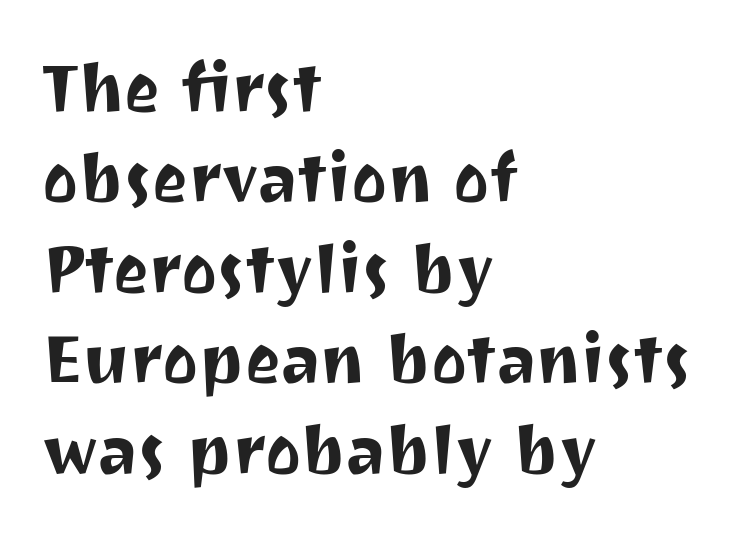
Do the characters align in a grid? No, the font is proportional. Reading down the column, the eye jumps a familiar distance to each next line. The rag falls on the right side of this text block. The letters stand upright; this is a roman face. A sans-serif font was chosen for this passage. Decoration check: the copy has no underline.
